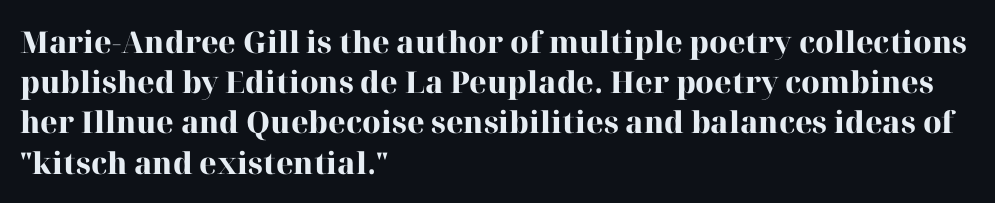
The image shows 30 px heavy serif type, upright; set left-aligned, normal line spacing (1.34x), normal letter spacing, not underlined; high stroke contrast and a medium x-height.
